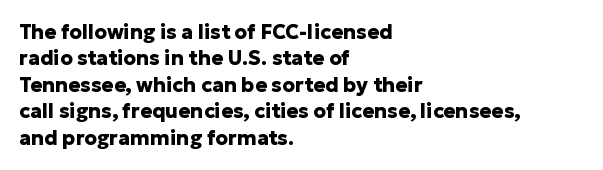
Q: Is the text bold? A: Yes.
Q: Is the text italic (slanted)? A: No, it is upright.
Q: Is the text underlined? A: No.
Q: How is the paragraph aligned? A: Left-aligned.
Q: Is the spacing between letters normal or unusually wide? A: Normal.
Q: Is the spacing between lines tight, normal or loose? A: Normal.
